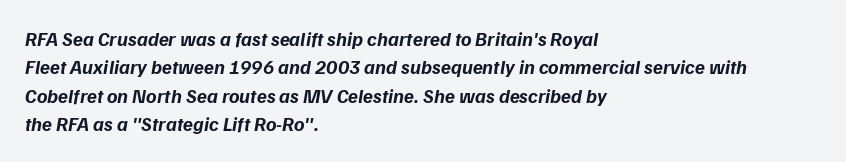
Q: Is the text bold? A: Yes.
Q: Is the text underlined? A: No.
Q: How is the paragraph aligned? A: Left-aligned.
Q: Is the spacing between letters normal or unusually wide? A: Normal.
Q: Is the spacing between lines tight, normal or loose? A: Normal.
